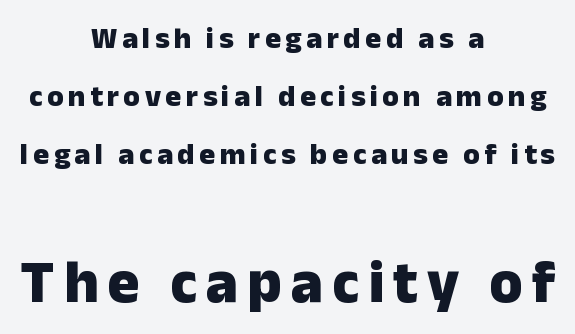
Q: Is the text bold? A: Yes.
Q: Is the text italic (slanted)? A: No, it is upright.
Q: Is the typeface a serif or a sans-serif typeface? A: Sans-serif.
Q: Is the text underlined? A: No.
Q: How is the paragraph aligned? A: Centered.
Q: Is the spacing between lines tight, normal or loose? A: Loose.
Q: Which block of text is set in a larger size, the first (top) or the second (bottom)? A: The second (bottom) one.
Q: Width (condensed, normal, or wide)? A: Normal.
Q: Stroke contrast? A: Low.
Q: x-height? A: Medium.
Q: Monospaced? A: No.
